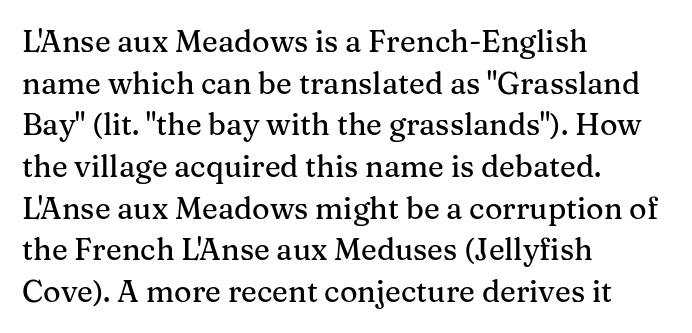
Honestly, the row spacing looks completely unremarkable. No word sits above an underline. The face used here is seriffed, in the tradition of book romans. Quick note: not italic, upright. How are the letters spaced? Ordinarily, with no added tracking.
